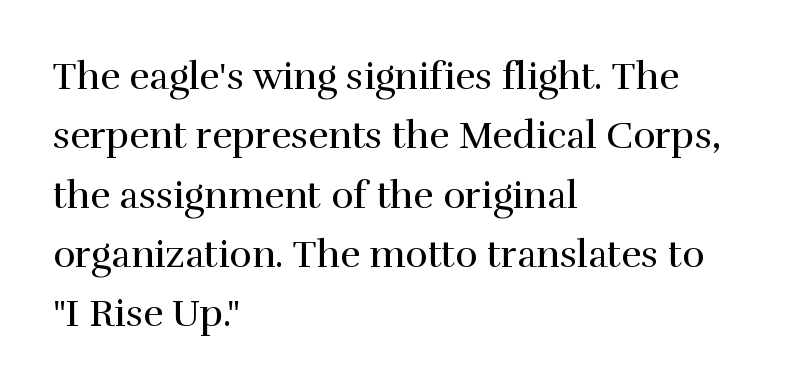
The image shows 38 px regular-weight serif type, upright; set left-aligned, normal line spacing (1.56x), normal letter spacing, not underlined; a medium x-height.
